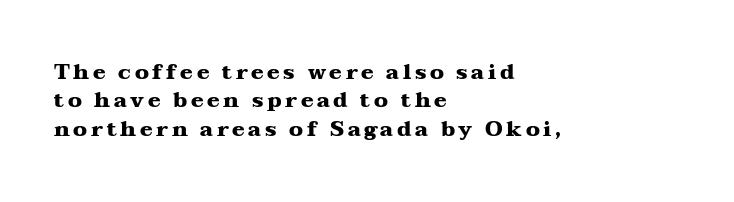
Q: Is the text bold? A: Yes.
Q: Is the text italic (slanted)? A: No, it is upright.
Q: Is the text underlined? A: No.
Q: How is the paragraph aligned? A: Left-aligned.
Q: Is the spacing between lines tight, normal or loose? A: Normal.
